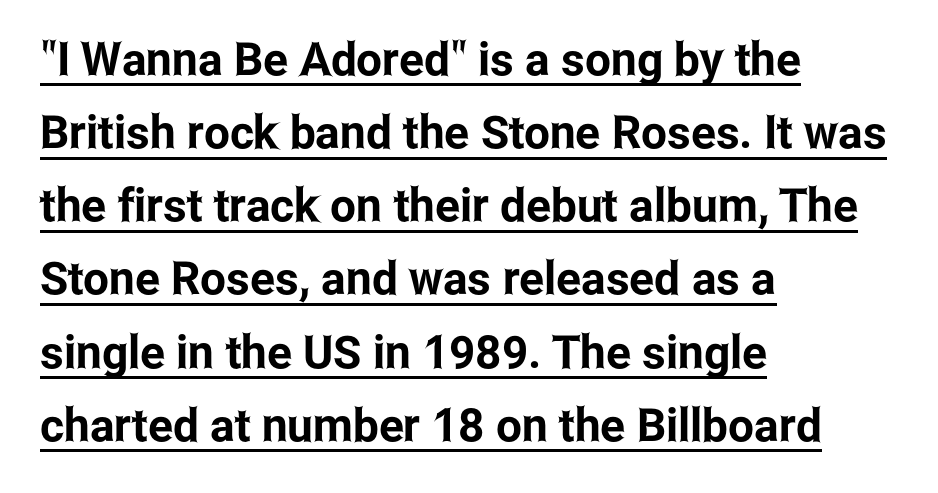
Alignment: flush left. Character widths vary here, with narrow letters taking less room than wide ones. The sample's only ornament is a line tracing under the words. A typesetter would label this face a sans. Between one letter and the next there's only the usual sliver of space.
